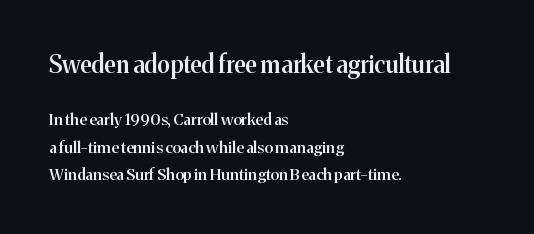
The characters look somewhat weighty, a semibold short of true bold. Check under the words: just untouched page. The rendering shrinks the type as you move from the upper chunk to the lower. Posture: upright roman.
